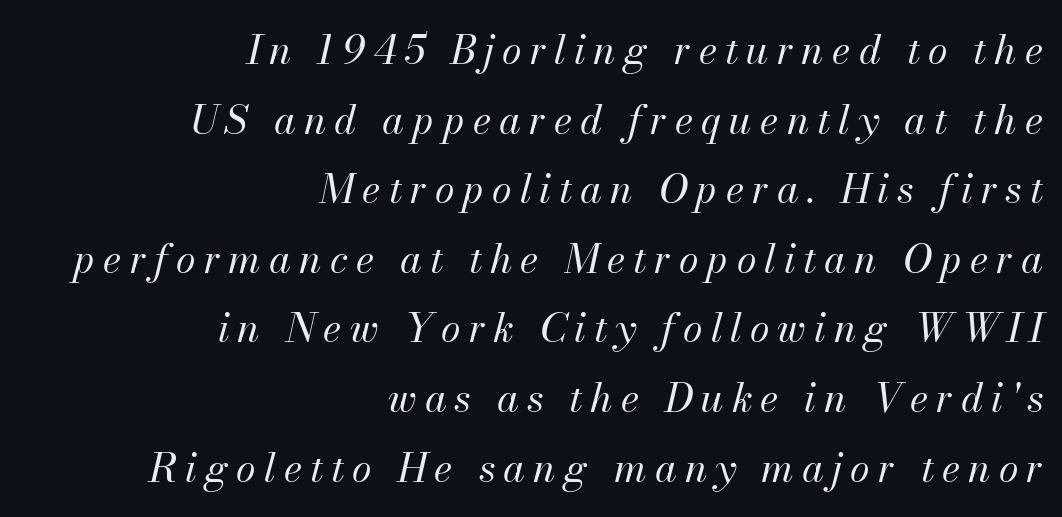
These lines have a slow, spaced-out rhythm from letter to letter. Compared with a flush-left layout, this one pins lines to the opposite, right side. The passage shown is typed in a proportional face where columns would drift. This reads as an unemphasized weight, regular at the heaviest. An italicized treatment has been applied to the whole sample.
